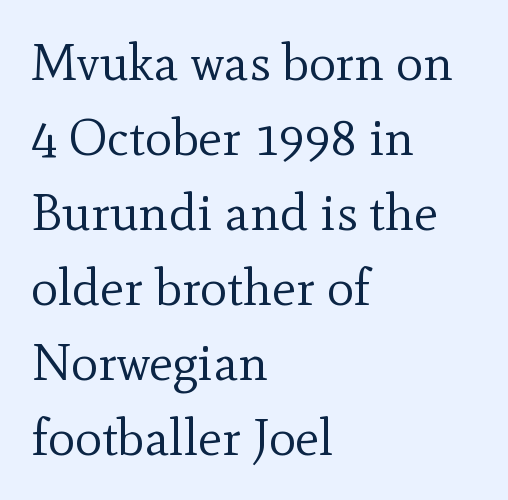
{"serif": "yes", "italic": "no", "bold": "no", "weight": "regular", "width": "normal", "x_height": "small", "monospaced": "no", "underline": "no", "align": "left", "line_spacing": "normal", "line_spacing_ratio": 1.47, "letter_spacing": "normal", "letter_spacing_em": 0.0, "glyph_px": 51}
